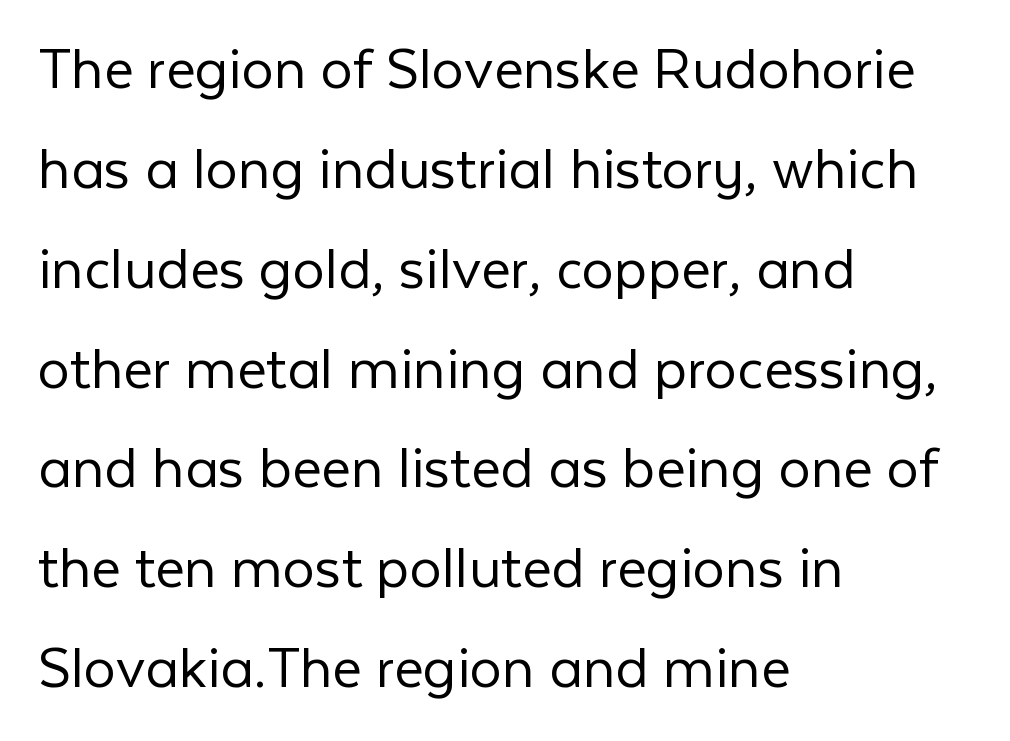
Q: Is the text bold? A: No.
Q: Is the text italic (slanted)? A: No, it is upright.
Q: Is the typeface a serif or a sans-serif typeface? A: Sans-serif.
Q: Is the text underlined? A: No.
Q: How is the paragraph aligned? A: Left-aligned.
Q: Is the spacing between letters normal or unusually wide? A: Normal.
Q: Is the spacing between lines tight, normal or loose? A: Normal.
Q: Width (condensed, normal, or wide)? A: Normal.
Q: Stroke contrast? A: Low.
Q: x-height? A: Medium.
Q: Monospaced? A: No.
